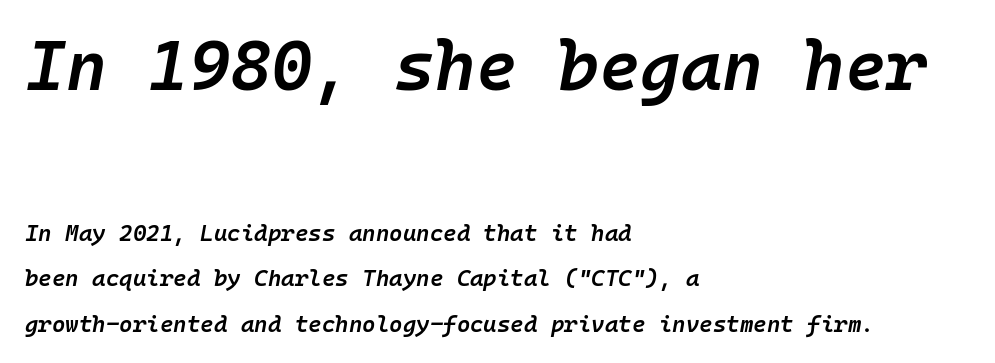
{"italic": "yes", "lean": "right", "slant_degrees": 10, "bold": "semi", "weight": "semibold", "width": "normal", "stroke_contrast": "low", "x_height": "medium", "monospaced": "yes", "underline": "no", "align": "left", "line_spacing": "loose", "line_spacing_ratio": 1.97, "letter_spacing": "normal", "letter_spacing_em": 0.0, "larger_block": "first", "size_ratio": 3.04, "glyph_px": 70}
